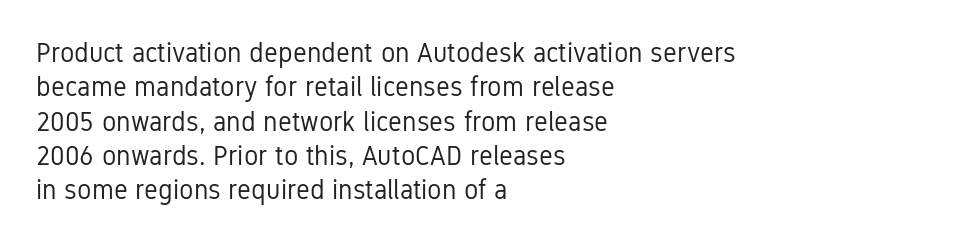
{"italic": "no", "bold": "no", "underline": "no", "align": "left", "line_spacing": "normal", "line_spacing_ratio": 1.27, "letter_spacing": "normal", "letter_spacing_em": 0.0, "glyph_px": 27}
